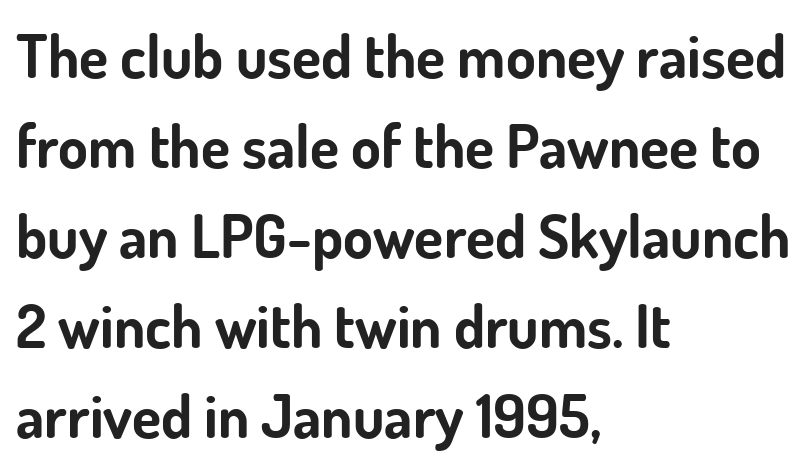
The image shows 60 px bold sans-serif type, upright; set left-aligned, normal line spacing (1.5x), normal letter spacing, not underlined; low stroke contrast and a small x-height.
